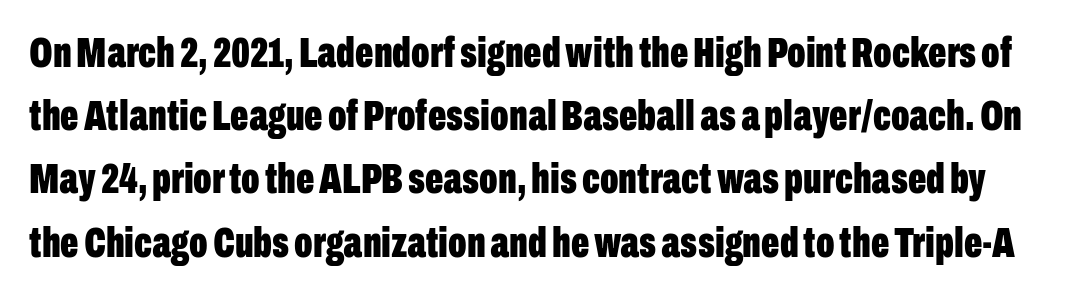
Stroke terminals: plain, sans-serif. The foot of each line stays bare and open. Every stem runs plumb, perpendicular to the baseline. Look at the stroke-to-counter ratio: heavy, a bold. This rendering leaves character spacing at its baseline value. Is this a fixed-width face? No — the glyphs have proportional, varying widths.
